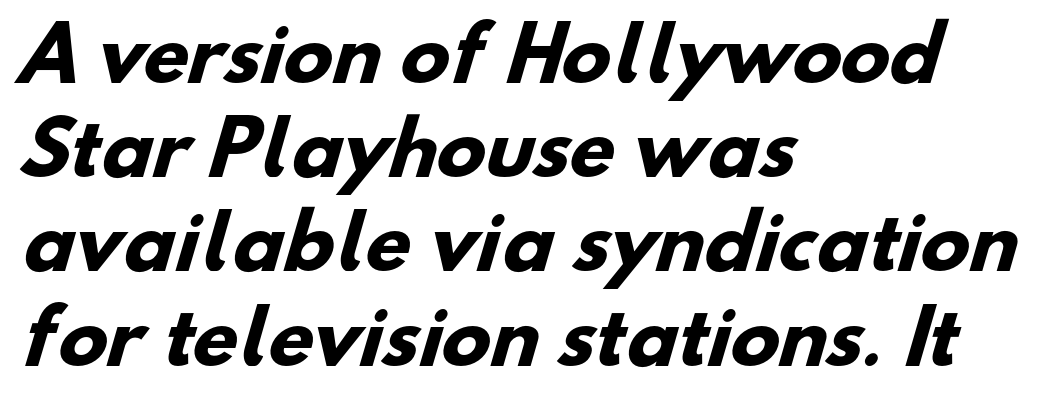
These lines are rendered in a variable-pitch font. Short and long lines alike share a common starting point at left. Plain, unruled lines of type. As a designer I'd log this as weight 700, bold.
